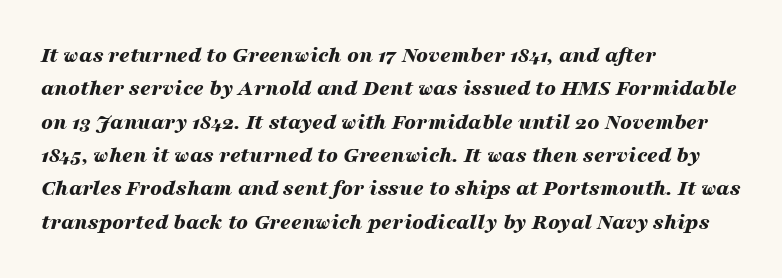
The image shows 23 px bold type, italic (leaning right); set left-aligned, normal line spacing (1.45x), normal letter spacing, not underlined.
